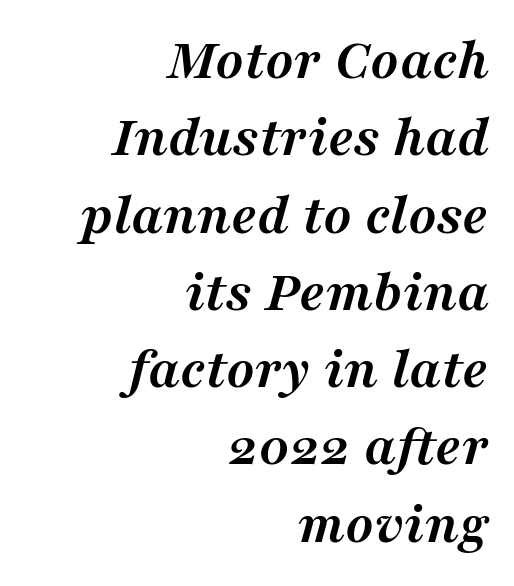
The lettering tilts uniformly, giving the passage an italic look. This block has exactly the height ordinary leading produces. A flush-right, rag-left setting is used for this passage. Students, note that the glyphs here touch the page at normal intervals. The letters advance in unequal steps, a hallmark of proportional type.
